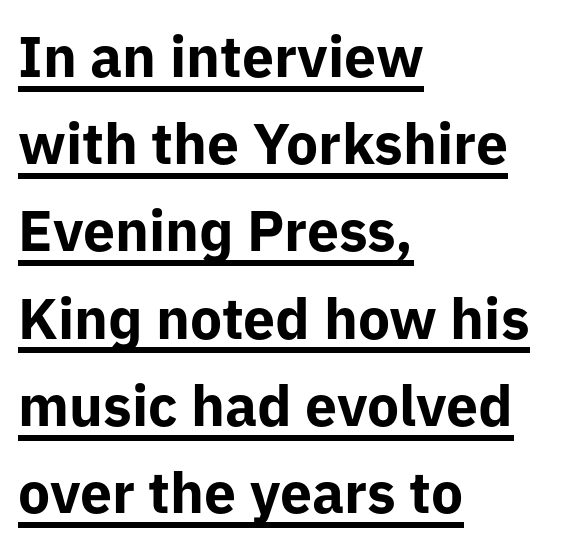
Q: Is the text bold? A: Yes.
Q: Is the text italic (slanted)? A: No, it is upright.
Q: Is the typeface a serif or a sans-serif typeface? A: Sans-serif.
Q: Is the text underlined? A: Yes.
Q: How is the paragraph aligned? A: Left-aligned.
Q: Is the spacing between letters normal or unusually wide? A: Normal.
Q: Is the spacing between lines tight, normal or loose? A: Normal.
Q: Width (condensed, normal, or wide)? A: Normal.
Q: Stroke contrast? A: Low.
Q: x-height? A: Medium.
Q: Monospaced? A: No.
